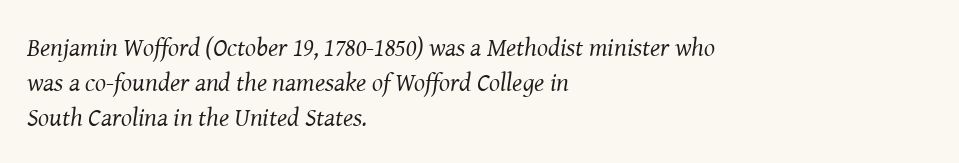
{"italic": "yes", "lean": "right", "slant_degrees": 8, "bold": "no", "underline": "no", "align": "left", "line_spacing": "normal", "line_spacing_ratio": 1.34, "letter_spacing": "normal", "letter_spacing_em": 0.0, "glyph_px": 26}
